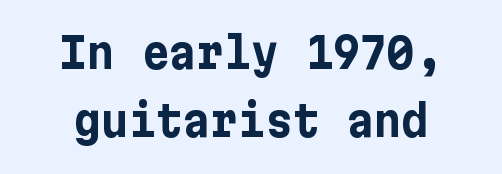
Does extra space separate the letters? No, they use regular spacing. These lines were composed using upright roman letters. Examine the stroke ends and you'll find no serifs. Thick stems and heavy bowls — unmistakably bold. The passage shown is not underscored anywhere.
